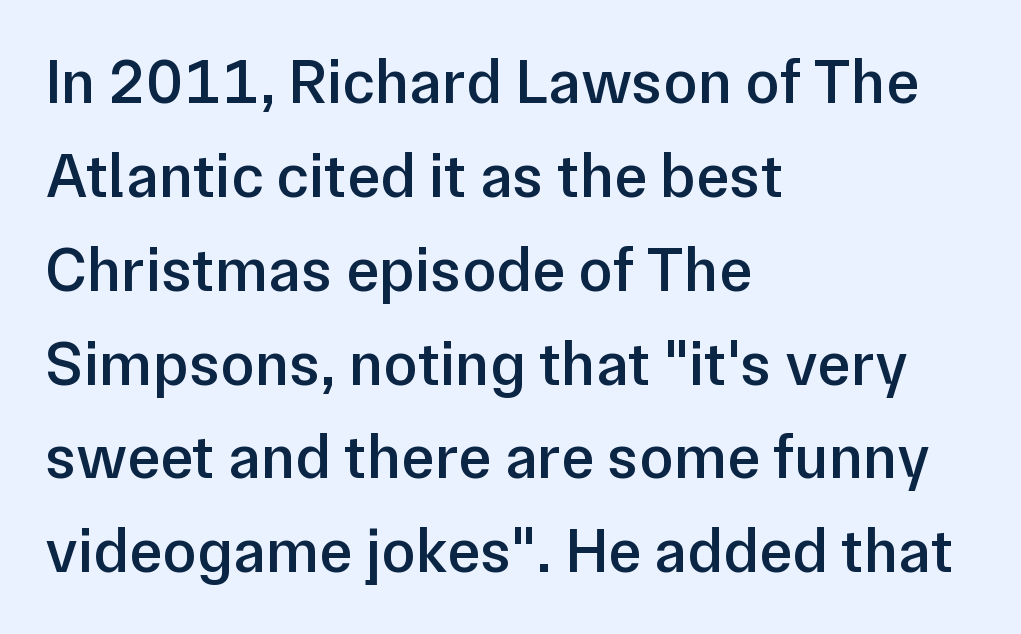
The image shows 63 px semibold sans-serif type, upright; set left-aligned, normal line spacing (1.49x), normal letter spacing, not underlined; low stroke contrast and a medium x-height.
